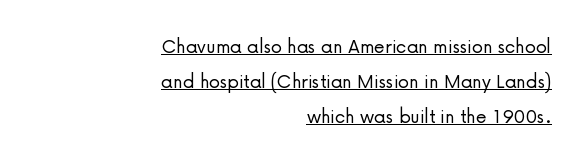
{"italic": "no", "bold": "no", "underline": "yes", "align": "right", "line_spacing": "normal", "line_spacing_ratio": 1.59, "letter_spacing": "normal", "letter_spacing_em": 0.0, "glyph_px": 22}
